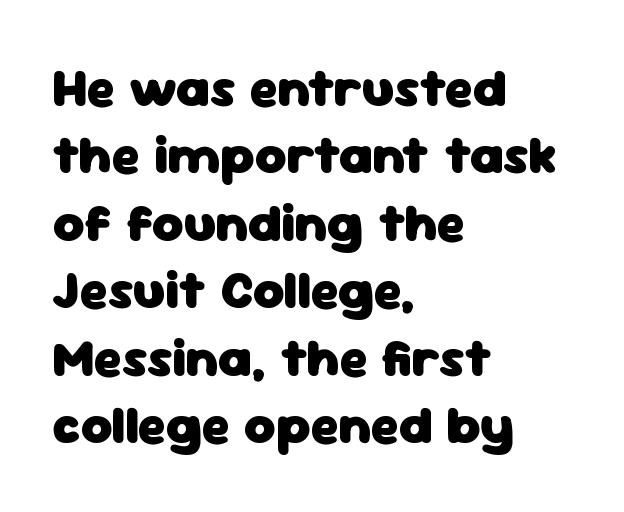
Q: Is the text bold? A: Yes.
Q: Is the text italic (slanted)? A: No, it is upright.
Q: Is the typeface a serif or a sans-serif typeface? A: Sans-serif.
Q: Is the text underlined? A: No.
Q: How is the paragraph aligned? A: Left-aligned.
Q: Is the spacing between letters normal or unusually wide? A: Normal.
Q: Is the spacing between lines tight, normal or loose? A: Normal.
Q: Width (condensed, normal, or wide)? A: Normal.
Q: Stroke contrast? A: Low.
Q: x-height? A: Medium.
Q: Monospaced? A: No.
